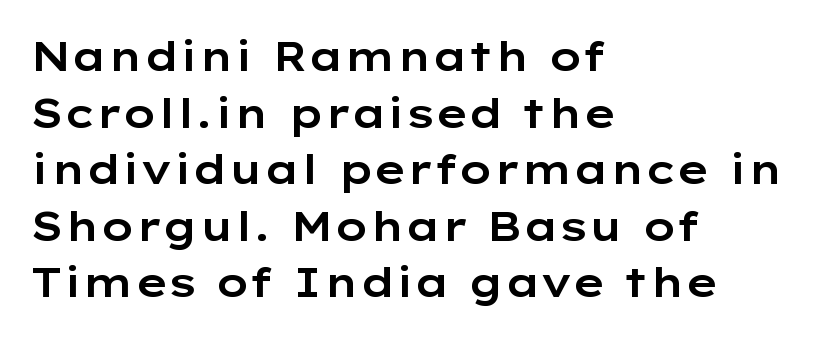
Q: Is the text italic (slanted)? A: No, it is upright.
Q: Is the typeface a serif or a sans-serif typeface? A: Sans-serif.
Q: Is the text underlined? A: No.
Q: How is the paragraph aligned? A: Left-aligned.
Q: Is the spacing between letters normal or unusually wide? A: Normal.
Q: Is the spacing between lines tight, normal or loose? A: Normal.
Q: Width (condensed, normal, or wide)? A: Wide.
Q: Stroke contrast? A: Low.
Q: x-height? A: Medium.
Q: Monospaced? A: No.
